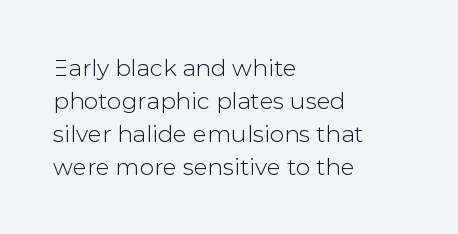
Q: Is the text italic (slanted)? A: No, it is upright.
Q: Is the text underlined? A: No.
Q: How is the paragraph aligned? A: Left-aligned.
Q: Is the spacing between letters normal or unusually wide? A: Normal.
Q: Is the spacing between lines tight, normal or loose? A: Normal.
